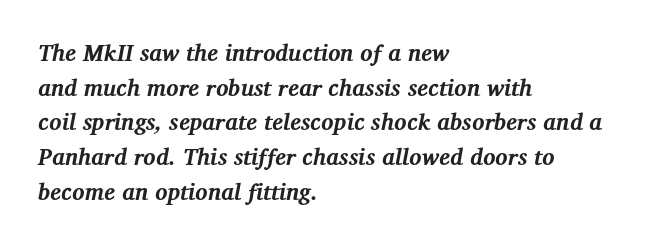
The image shows 23 px bold type, italic (leaning right); set left-aligned, normal line spacing (1.51x), normal letter spacing, not underlined.
